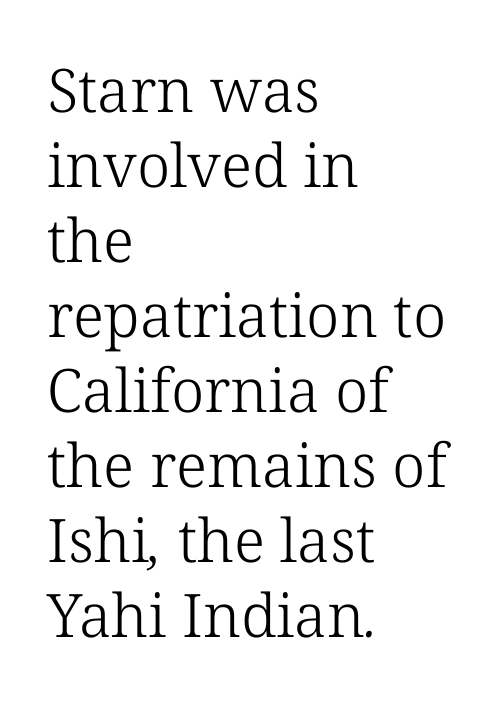
The image shows 60 px light serif type; set left-aligned, normal line spacing (1.25x), normal letter spacing, not underlined; low stroke contrast and a medium x-height.
